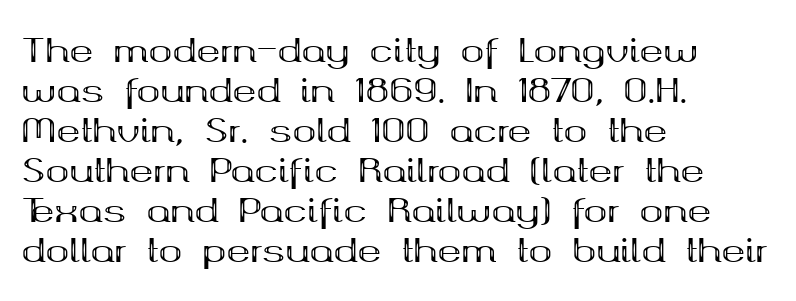
The image shows 32 px bold, wide serif type, upright; set left-aligned, normal line spacing (1.25x), normal letter spacing, not underlined; medium stroke contrast and a medium x-height.
